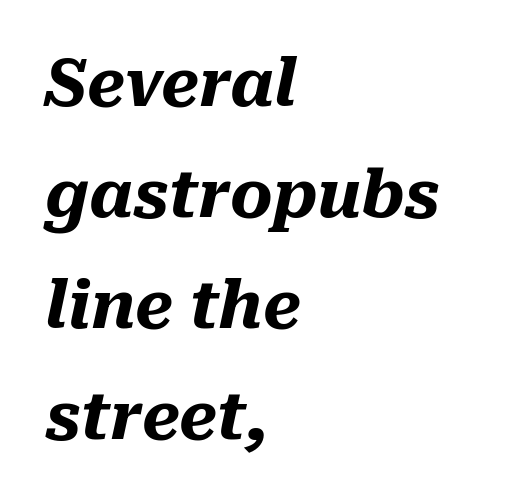
Q: Is the text bold? A: Yes.
Q: Is the text italic (slanted)? A: Yes, it leans right by about 10 degrees.
Q: Is the text underlined? A: No.
Q: How is the paragraph aligned? A: Left-aligned.
Q: Is the spacing between letters normal or unusually wide? A: Normal.
Q: Width (condensed, normal, or wide)? A: Normal.
Q: Stroke contrast? A: Medium.
Q: x-height? A: Medium.
Q: Monospaced? A: No.
